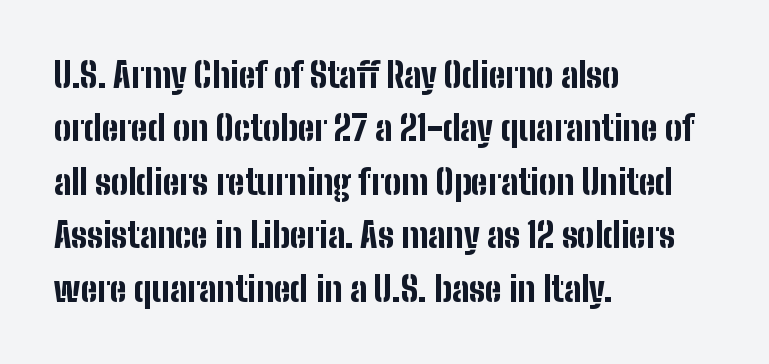
The image shows 34 px bold, condensed sans-serif type, upright; set left-aligned, normal line spacing (1.57x), normal letter spacing, not underlined; low stroke contrast and a medium x-height.
